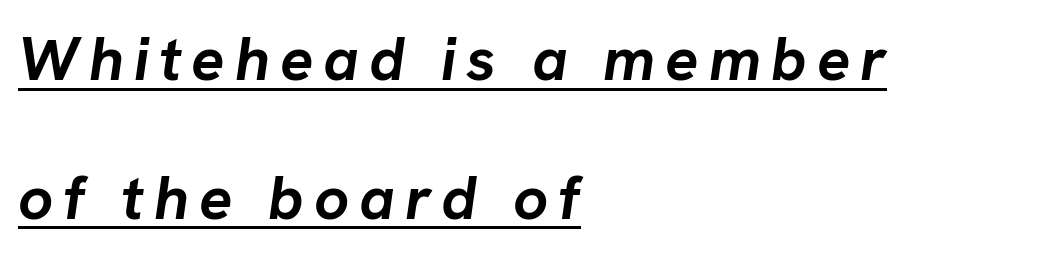
The image shows 62 px semibold type, italic (leaning right); set left-aligned, loose line spacing (2.24x), underlined; low stroke contrast and a medium x-height.
